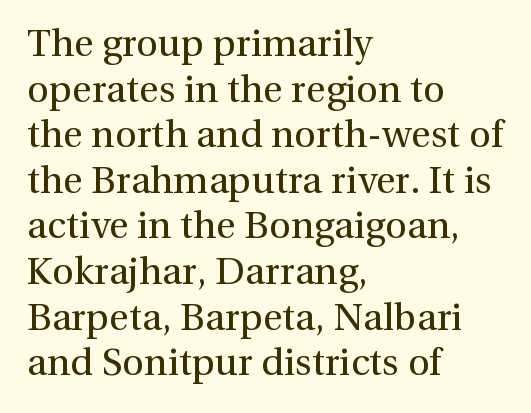
The image shows 38 px regular-weight serif type, upright; set left-aligned, line spacing 1.2x, normal letter spacing, not underlined; a medium x-height.
